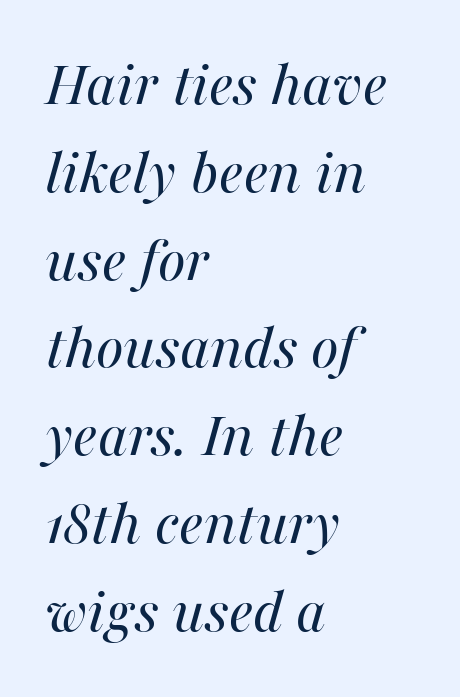
A typesetter would call this proportional, since set widths differ per character. This sample uses plain, unmodified letter spacing. Rendered with sloped, italic letterforms. Nothing heavy about these letters — not bold at all. Plain, unruled lines of type. The paragraph has a hard left edge and a soft right edge.
